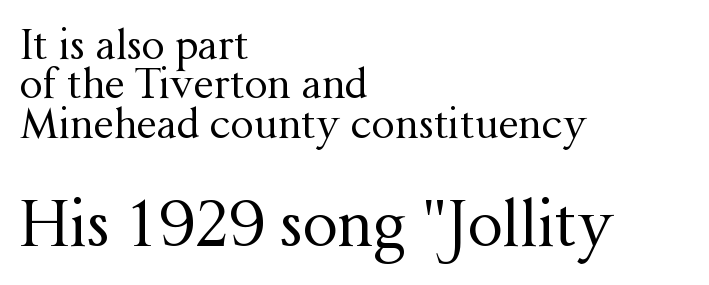
Q: Is the text bold? A: No.
Q: Is the text italic (slanted)? A: No, it is upright.
Q: Is the typeface a serif or a sans-serif typeface? A: Serif.
Q: Is the text underlined? A: No.
Q: How is the paragraph aligned? A: Left-aligned.
Q: Is the spacing between letters normal or unusually wide? A: Normal.
Q: Is the spacing between lines tight, normal or loose? A: Tight.
Q: Which block of text is set in a larger size, the first (top) or the second (bottom)? A: The second (bottom) one.
Q: Width (condensed, normal, or wide)? A: Normal.
Q: Stroke contrast? A: Medium.
Q: x-height? A: Medium.
Q: Monospaced? A: No.
